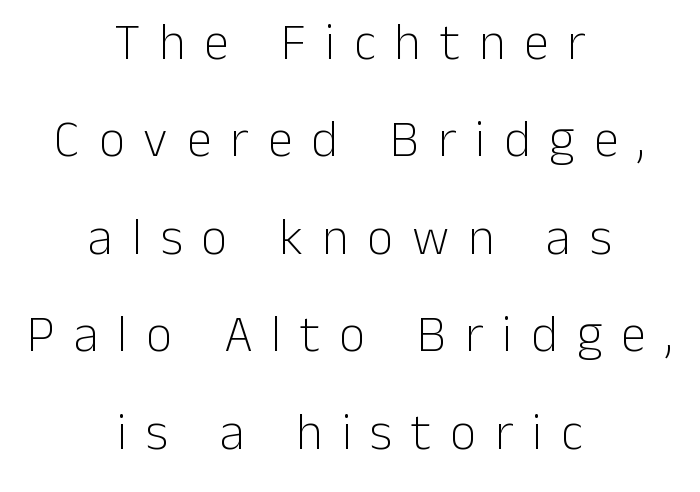
Spacing verdict: proportional, widths tailored to each character. Unlike italic type, these characters show no tilt at all. Line starts and ends both wander, symmetrically. A great deal of white space separates one row of letters from the next. This is sans-serif lettering, the kind often seen on screens and signage. Summary of weight: not heavy and not bold.
